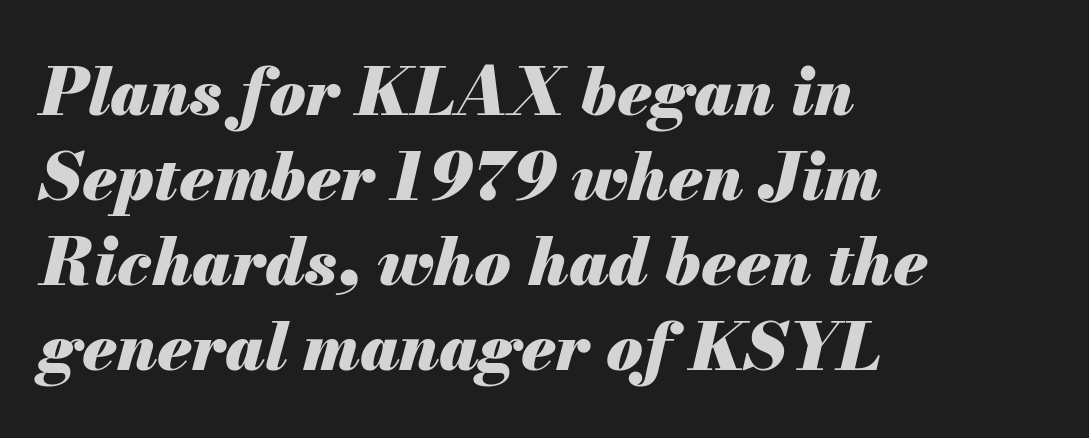
The image shows 66 px heavy type, italic (leaning right); set left-aligned, normal line spacing (1.29x), normal letter spacing, not underlined; medium stroke contrast and a small x-height.
